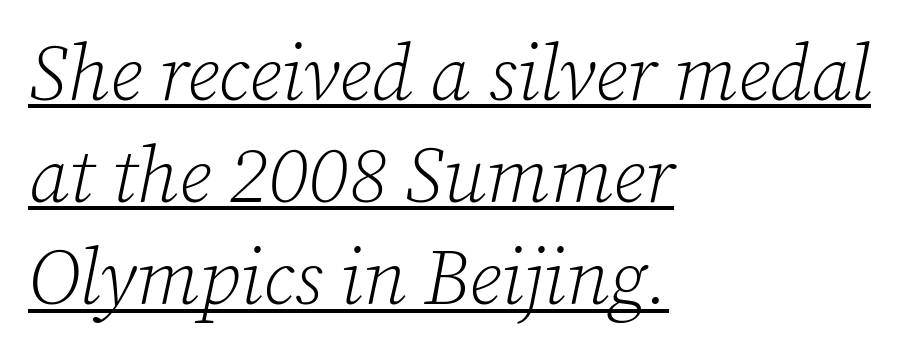
Words appear dense and cohesive because spacing is normal. Notice how a bar underscores the lettering throughout. These lines stack with their left ends in a neat column. The letters advance in unequal steps, a hallmark of proportional type.
